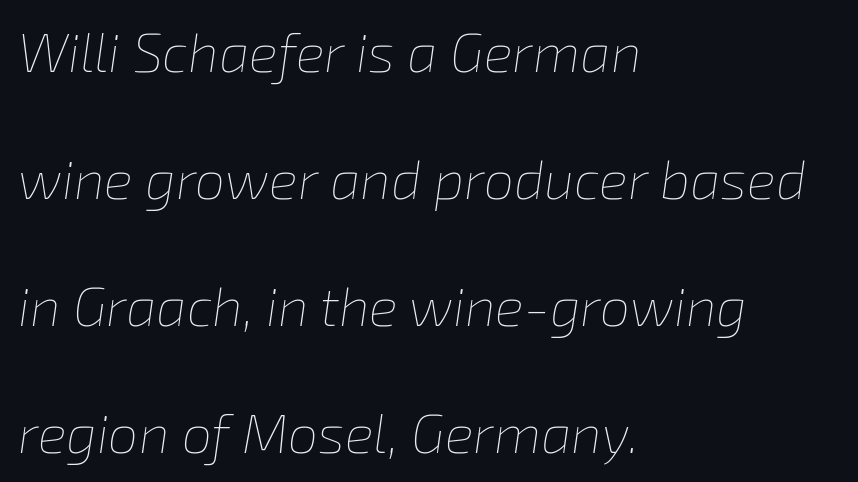
Q: Is the text bold? A: No.
Q: Is the text italic (slanted)? A: Yes, it leans right by about 8 degrees.
Q: Is the text underlined? A: No.
Q: How is the paragraph aligned? A: Left-aligned.
Q: Is the spacing between letters normal or unusually wide? A: Normal.
Q: Is the spacing between lines tight, normal or loose? A: Loose.
Q: Width (condensed, normal, or wide)? A: Normal.
Q: Stroke contrast? A: Low.
Q: x-height? A: Medium.
Q: Monospaced? A: No.
